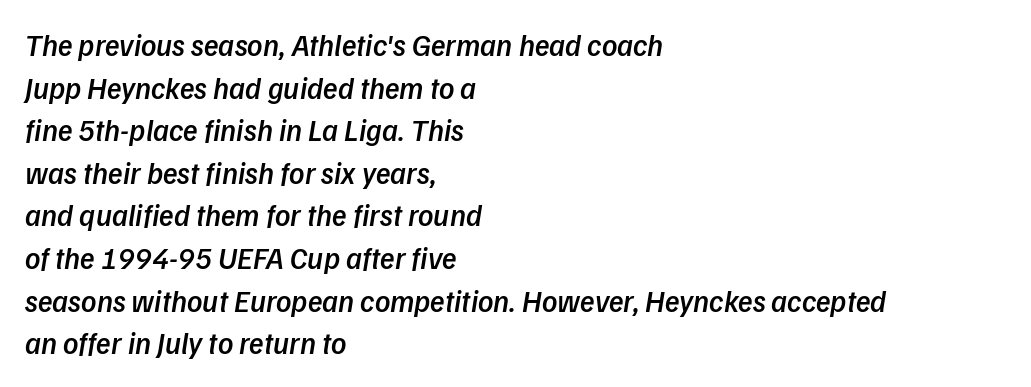
Q: Is the text bold? A: Semi-bold.
Q: Is the text italic (slanted)? A: Yes, it leans right by about 9 degrees.
Q: Is the text underlined? A: No.
Q: How is the paragraph aligned? A: Left-aligned.
Q: Is the spacing between letters normal or unusually wide? A: Normal.
Q: Is the spacing between lines tight, normal or loose? A: Normal.
Q: Width (condensed, normal, or wide)? A: Normal.
Q: Stroke contrast? A: Low.
Q: x-height? A: Medium.
Q: Monospaced? A: No.
